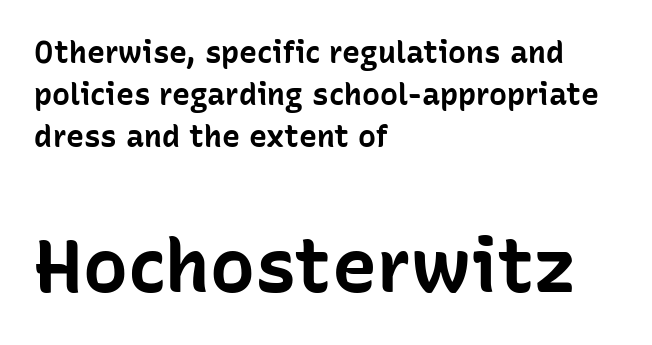
The image shows 75 px bold sans-serif type, upright; set left-aligned, normal line spacing (1.4x), normal letter spacing, not underlined; the second (bottom) block is 2.5x larger; low stroke contrast and a medium x-height.
